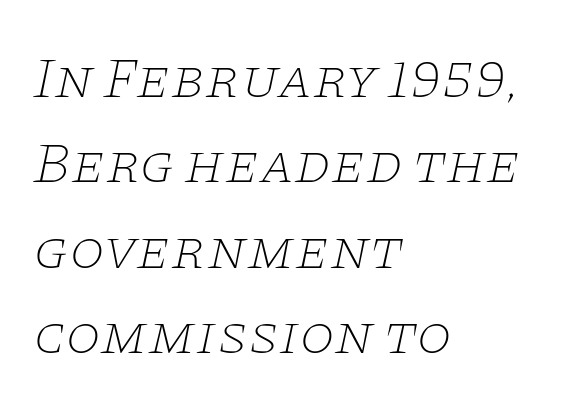
Q: Is the text bold? A: No.
Q: Is the text italic (slanted)? A: Yes, it leans right by about 11 degrees.
Q: Is the typeface a serif or a sans-serif typeface? A: Serif.
Q: Is the text underlined? A: No.
Q: How is the paragraph aligned? A: Left-aligned.
Q: Is the spacing between letters normal or unusually wide? A: Normal.
Q: Is the spacing between lines tight, normal or loose? A: Normal.
Q: Width (condensed, normal, or wide)? A: Wide.
Q: Stroke contrast? A: Low.
Q: x-height? A: Large.
Q: Monospaced? A: No.
